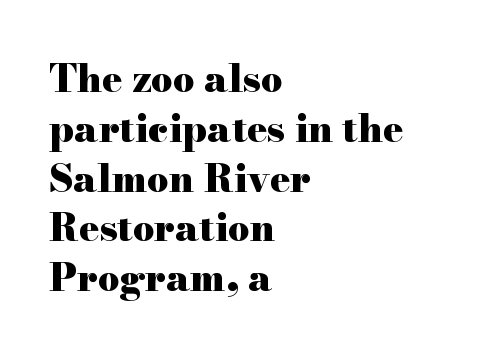
The image shows 38 px heavy, wide serif type, upright; set left-aligned, normal line spacing (1.31x), normal letter spacing, not underlined; high stroke contrast and a small x-height.
